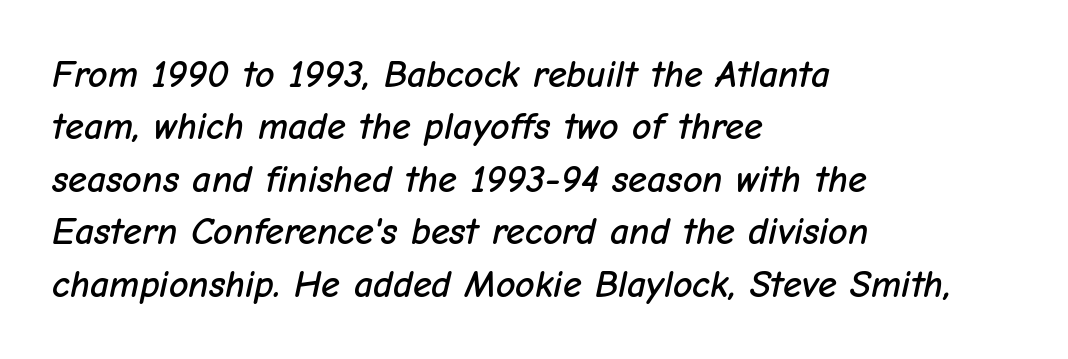
The image shows 38 px text type, italic (leaning right); set left-aligned, normal line spacing (1.38x), normal letter spacing, not underlined; low stroke contrast and a medium x-height.
